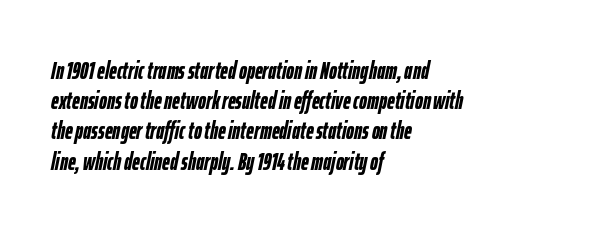
This sample keeps an unexceptional amount of space between lines. Its strokes are broad and dark, the hallmark of bold type. The ragged edge is on the right, which tells us the setting is flush left. The specimen reads as italic at a glance.
